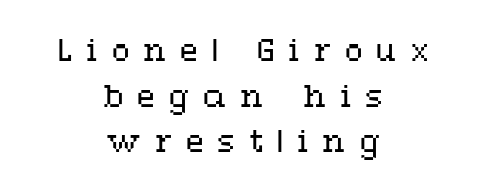
The strokes carry an ordinary text weight at most. The face used here is proportionally spaced, like ordinary book or web type. Horizontal bands of white between lines are of average thickness. These lines are centered, leaving both edges ragged. Honestly, there is no underline to notice here at all. Italic: no, the glyphs are upright roman.
